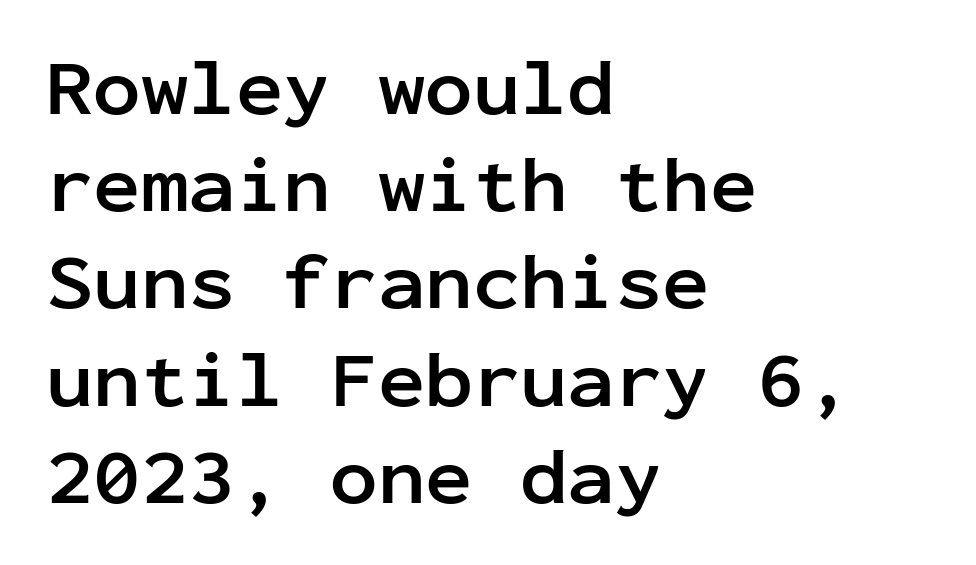
The image shows 79 px semibold sans-serif type, upright, monospaced; set left-aligned, line spacing 1.23x, normal letter spacing, not underlined; low stroke contrast and a medium x-height.
